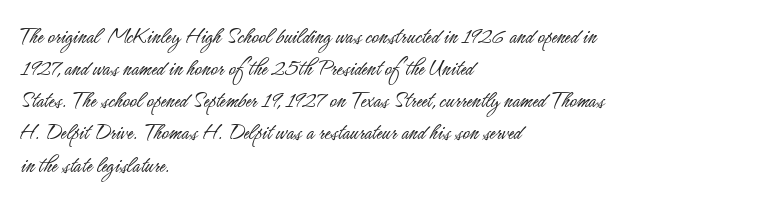
The strip under each line holds only bare page. You could call the tracking neutral — neither tight nor loose. Where is the straight margin? On the left. The weight tops out at a normal text grade.
